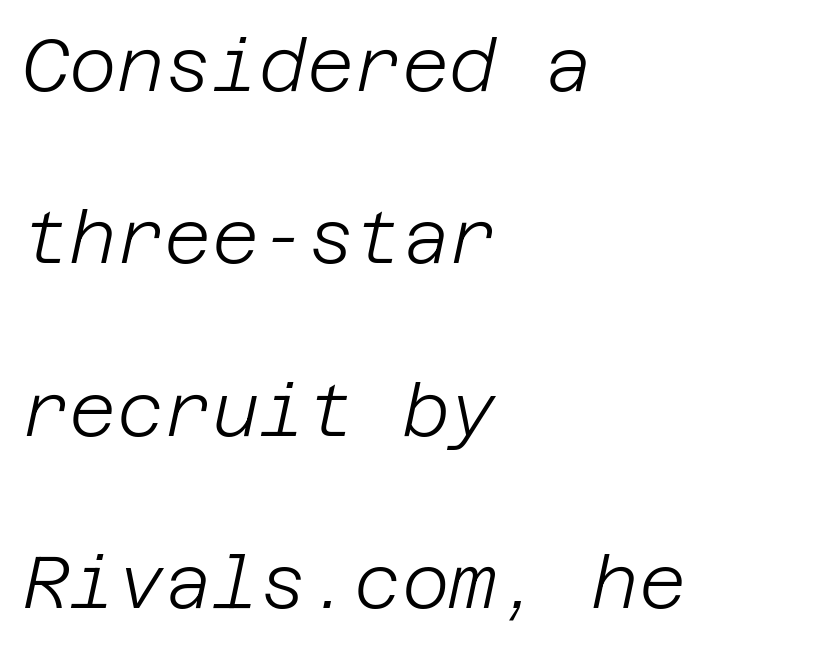
Ink coverage per letter is moderate at most. Horizontal bands of white between lines are thick stripes. This sample uses an oblique cut, with every glyph tilted off the vertical. Underlining? Definitely not there. Each word holds together tightly as a unit, with standard inter-letter gaps.
